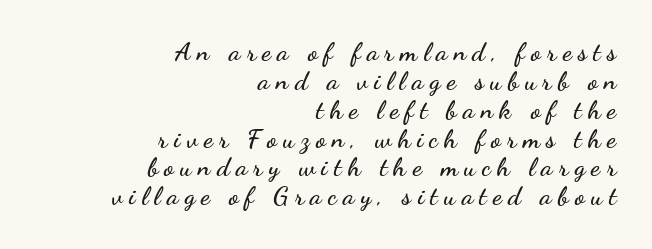
Q: Is the text italic (slanted)? A: Yes.
Q: Is the text underlined? A: No.
Q: How is the paragraph aligned? A: Right-aligned.
Q: Is the spacing between letters normal or unusually wide? A: Unusually wide.
Q: Is the spacing between lines tight, normal or loose? A: Tight.
